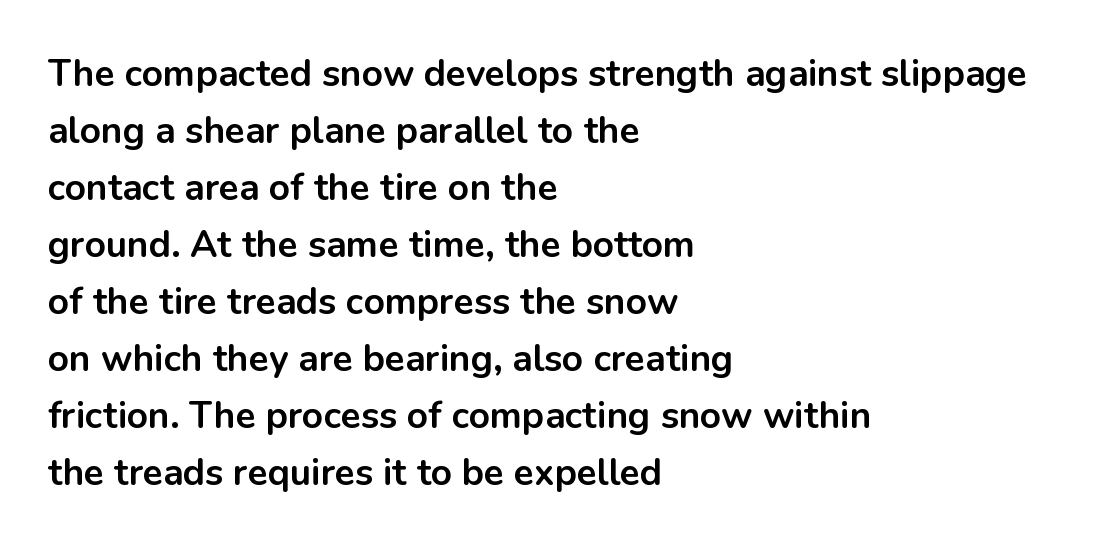
The image shows 37 px bold sans-serif type, upright; set left-aligned, normal line spacing (1.54x), normal letter spacing, not underlined; low stroke contrast and a medium x-height.
